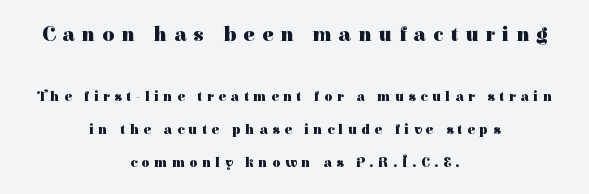
Quick note: not italic, upright. Decoration check: the copy has no underline. This block would shrink considerably if given ordinary leading; it's expanded now. The tracking jumps out immediately: characters are airy and widely separated. The upper block of text is set noticeably larger than the block beneath it. The whitespace from short lines is split evenly between both sides.
